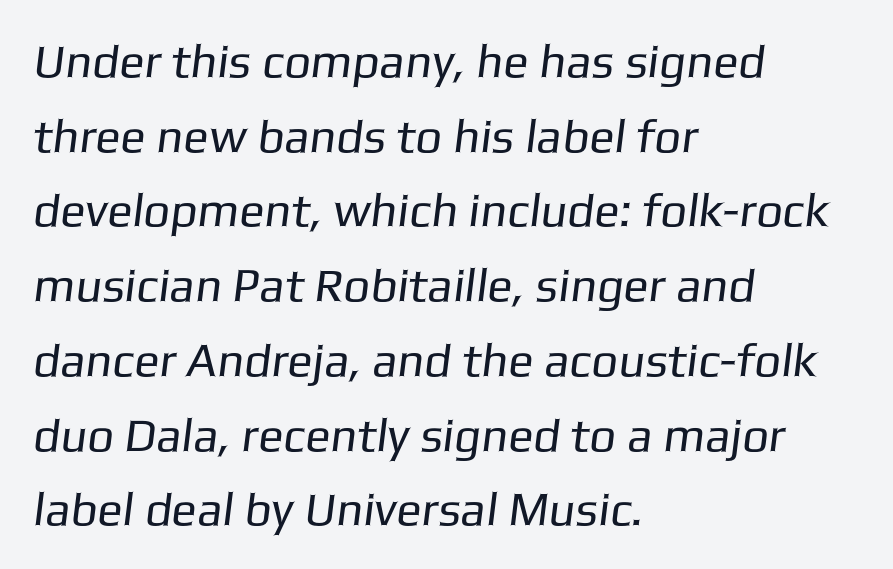
The image shows 47 px regular-weight sans-serif type; set left-aligned, normal line spacing (1.59x), normal letter spacing, not underlined; low stroke contrast and a medium x-height.
